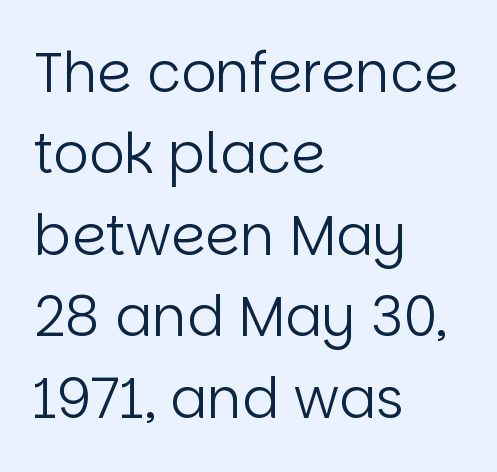
{"serif": "no", "italic": "no", "bold": "no", "weight": "regular", "width": "normal", "stroke_contrast": "low", "x_height": "large", "monospaced": "no", "underline": "no", "align": "left", "line_spacing": "normal", "line_spacing_ratio": 1.48, "letter_spacing": "normal", "letter_spacing_em": 0.0, "glyph_px": 55}
